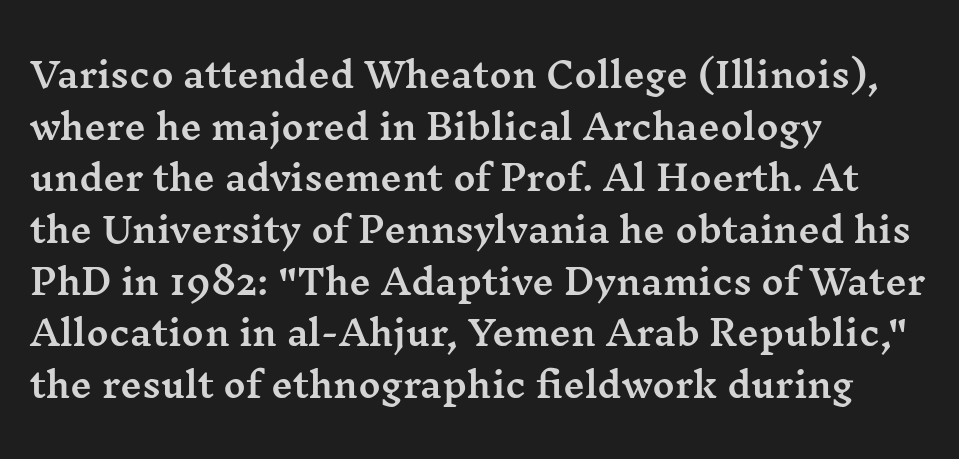
{"serif": "yes", "italic": "no", "width": "wide", "stroke_contrast": "medium", "x_height": "medium", "monospaced": "no", "underline": "no", "align": "left", "line_spacing": "normal", "line_spacing_ratio": 1.52, "letter_spacing": "normal", "letter_spacing_em": 0.0, "glyph_px": 34}
